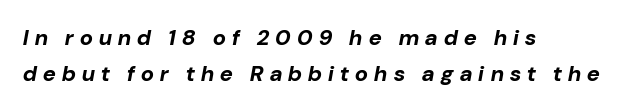
Whoever set this chose a conventional vertical rhythm. Just letters on the line, the space beneath them empty. In terms of weight, the rendering is a true, heavy bold. The specimen reads as italic at a glance. Loose tracking; the words dissolve into strings of separated letters.
